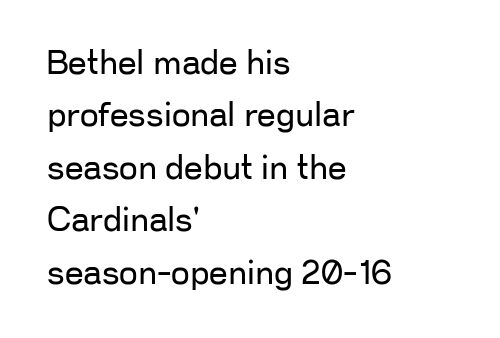
The image shows 33 px regular-weight sans-serif type, upright; set left-aligned, normal line spacing (1.59x), normal letter spacing, not underlined; low stroke contrast and a medium x-height.
